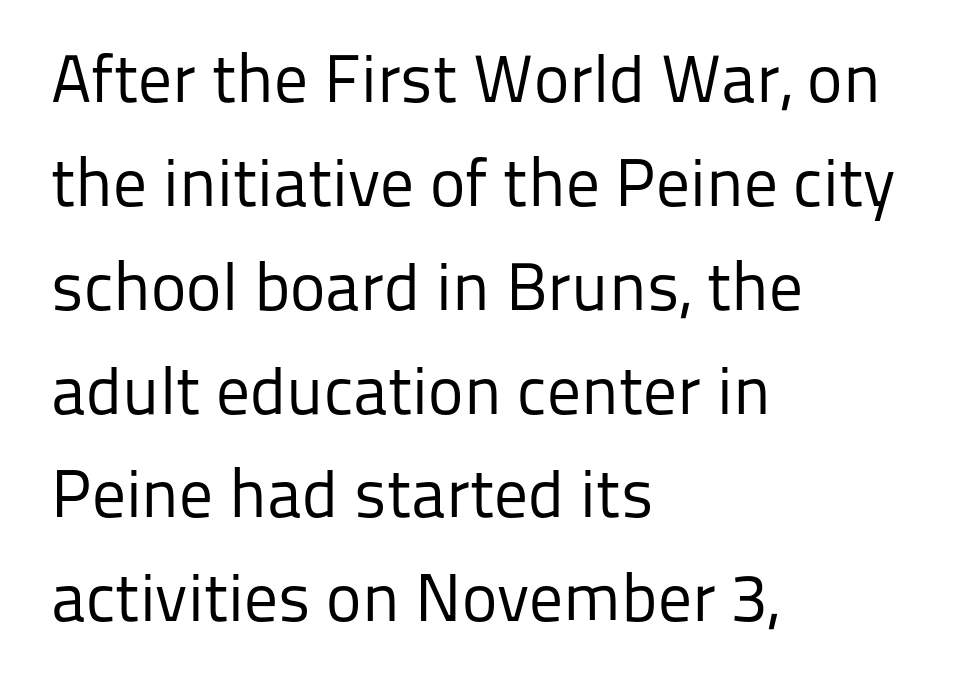
{"serif": "no", "italic": "no", "bold": "no", "weight": "regular", "width": "normal", "stroke_contrast": "low", "x_height": "medium", "monospaced": "no", "underline": "no", "align": "left", "line_spacing": "normal", "line_spacing_ratio": 1.55, "letter_spacing": "normal", "letter_spacing_em": 0.0, "glyph_px": 67}
